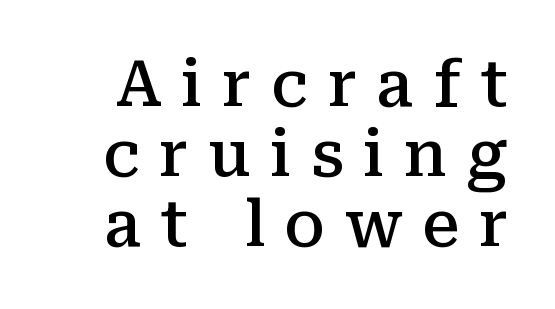
{"serif": "yes", "italic": "no", "bold": "semi", "weight": "semibold", "width": "normal", "stroke_contrast": "medium", "x_height": "medium", "monospaced": "no", "underline": "no", "line_spacing": "tight", "line_spacing_ratio": 1.11, "letter_spacing": "wide", "letter_spacing_em": 0.31, "glyph_px": 63}
